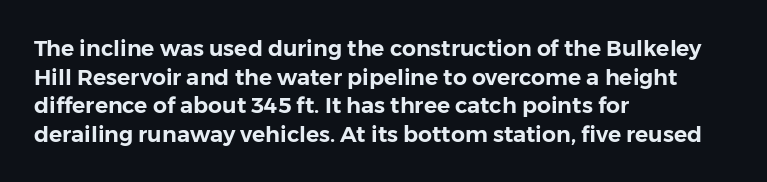
A normal amount of white space separates one row of letters from the next. Unmarked baselines from the first word to the last. These lines were composed using upright roman letters. Compared with typical body copy, the letter spacing here is the same. Line beginnings align vertically; line endings do not.
